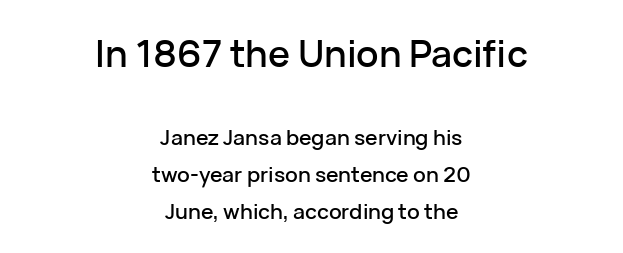
Q: Is the text italic (slanted)? A: No, it is upright.
Q: Is the typeface a serif or a sans-serif typeface? A: Sans-serif.
Q: Is the text underlined? A: No.
Q: How is the paragraph aligned? A: Centered.
Q: Is the spacing between letters normal or unusually wide? A: Normal.
Q: Which block of text is set in a larger size, the first (top) or the second (bottom)? A: The first (top) one.
Q: Width (condensed, normal, or wide)? A: Normal.
Q: Stroke contrast? A: Low.
Q: x-height? A: Medium.
Q: Monospaced? A: No.
